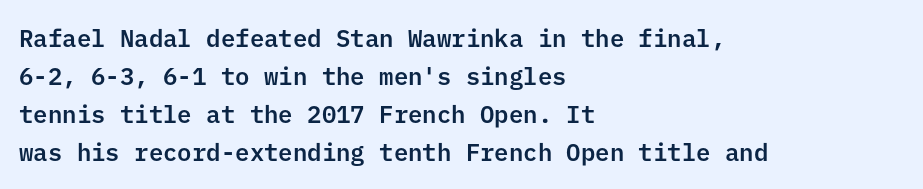
{"italic": "no", "underline": "no", "align": "left", "line_spacing": "normal", "line_spacing_ratio": 1.59, "letter_spacing": "normal", "letter_spacing_em": 0.0, "glyph_px": 24}
